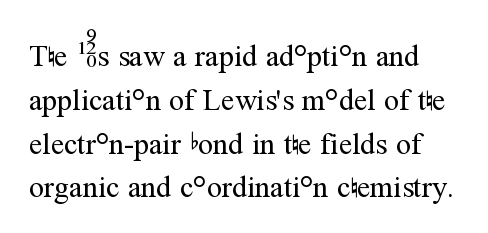
The image shows 30 px regular-weight serif type, upright; set normal line spacing (1.46x), normal letter spacing, not underlined; medium stroke contrast and a medium x-height.
